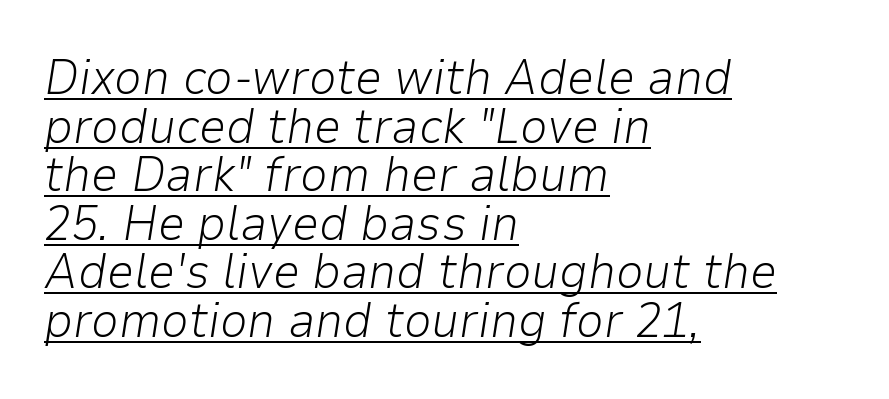
The image shows 49 px light type, italic (leaning right); set left-aligned, tight line spacing (0.99x), normal letter spacing, underlined; low stroke contrast and a medium x-height.
